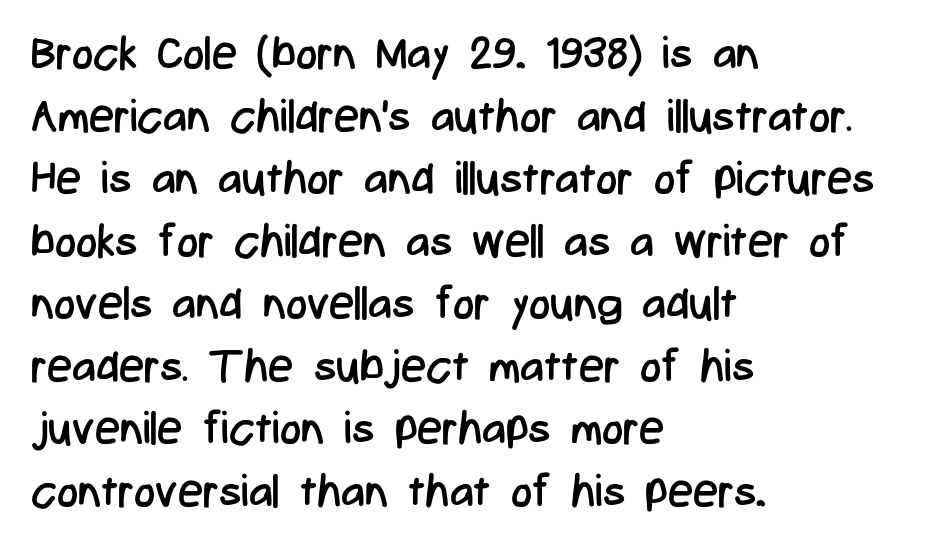
The passage shown is typed in a proportional face where columns would drift. The lines in this sample share a left origin and differ only in where they stop. A roman cut, with each character standing at attention. What kind of face is this? One without serifs — a sans. The weight would be labelled regular, book, light, or lighter still.
